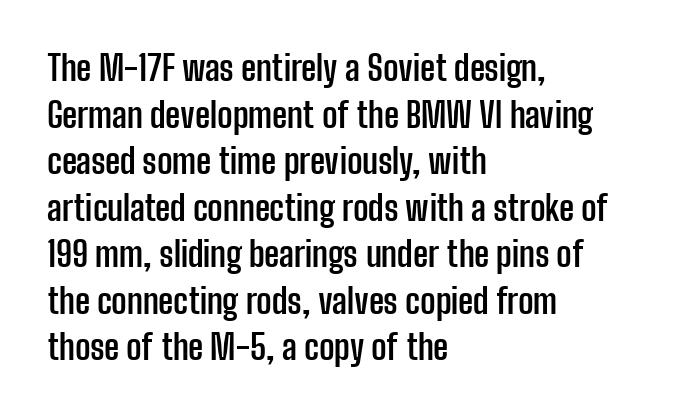
The face used here is proportionally spaced, like ordinary book or web type. Spacing between characters is what you'd get straight out of the box. Is this a sans? Yes — the strokes have no serifs. How heavy is the stroke? Heavy — this is a bold. The lines sit at an ordinary, default distance from one another. Decoration check: the copy has no underline.
